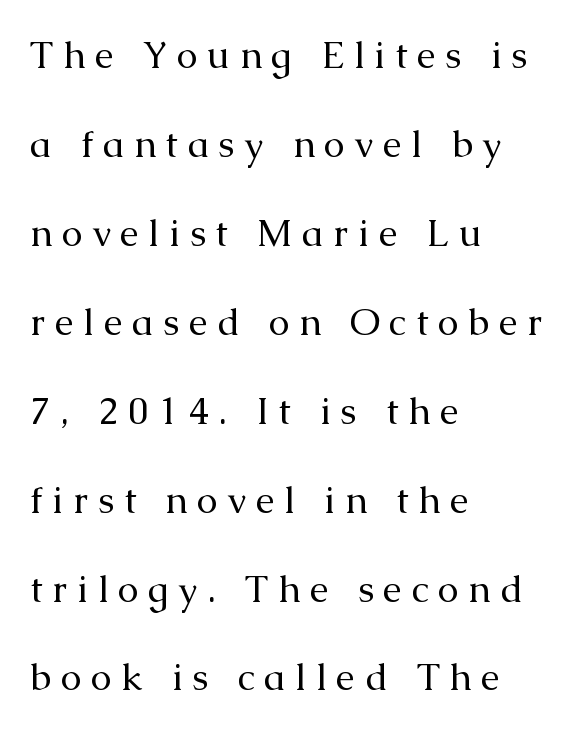
Q: Is the text bold? A: No.
Q: Is the text italic (slanted)? A: No, it is upright.
Q: Is the typeface a serif or a sans-serif typeface? A: Serif.
Q: Is the text underlined? A: No.
Q: How is the paragraph aligned? A: Left-aligned.
Q: Is the spacing between letters normal or unusually wide? A: Unusually wide.
Q: Is the spacing between lines tight, normal or loose? A: Loose.
Q: Width (condensed, normal, or wide)? A: Normal.
Q: Stroke contrast? A: Medium.
Q: x-height? A: Medium.
Q: Monospaced? A: No.
